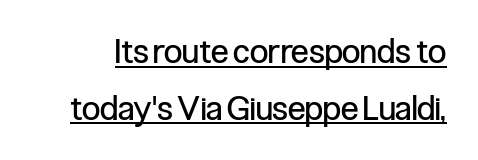
Q: Is the text bold? A: No.
Q: Is the text italic (slanted)? A: No, it is upright.
Q: Is the typeface a serif or a sans-serif typeface? A: Sans-serif.
Q: Is the text underlined? A: Yes.
Q: Is the spacing between letters normal or unusually wide? A: Normal.
Q: Width (condensed, normal, or wide)? A: Condensed.
Q: Stroke contrast? A: Low.
Q: x-height? A: Medium.
Q: Monospaced? A: No.
